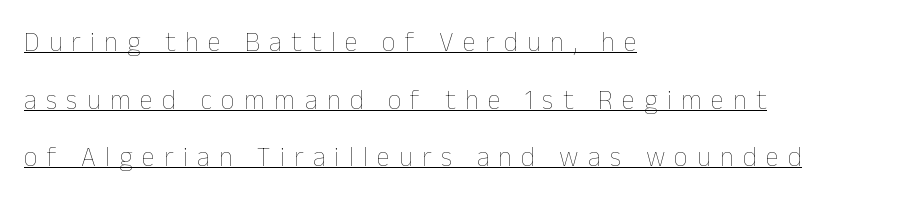
{"italic": "no", "bold": "no", "underline": "yes", "align": "left", "line_spacing": "loose", "line_spacing_ratio": 2.13, "letter_spacing": "wide", "letter_spacing_em": 0.34, "glyph_px": 27}
